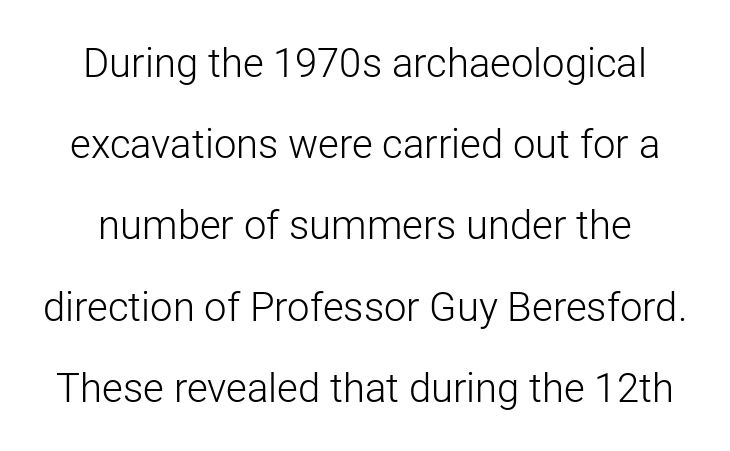
The image shows 40 px light sans-serif type, upright; set loose line spacing (2.03x), normal letter spacing, not underlined; low stroke contrast and a medium x-height.
